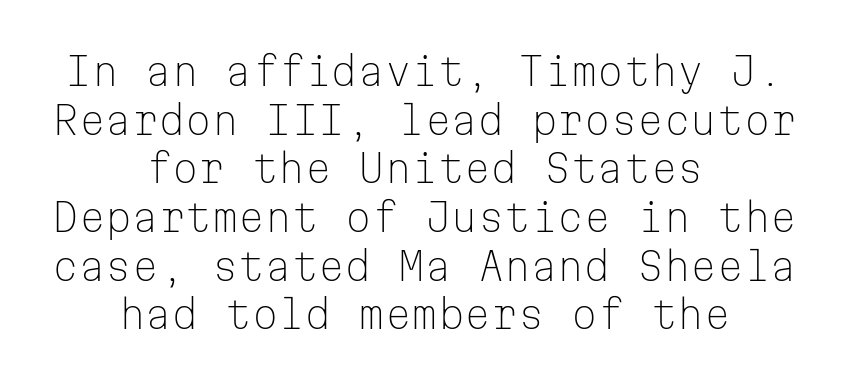
Q: Is the text bold? A: No.
Q: Is the text italic (slanted)? A: No, it is upright.
Q: Is the typeface a serif or a sans-serif typeface? A: Sans-serif.
Q: Is the text underlined? A: No.
Q: How is the paragraph aligned? A: Centered.
Q: Is the spacing between letters normal or unusually wide? A: Normal.
Q: Is the spacing between lines tight, normal or loose? A: Normal.
Q: Width (condensed, normal, or wide)? A: Normal.
Q: Stroke contrast? A: Low.
Q: x-height? A: Medium.
Q: Monospaced? A: Yes.
